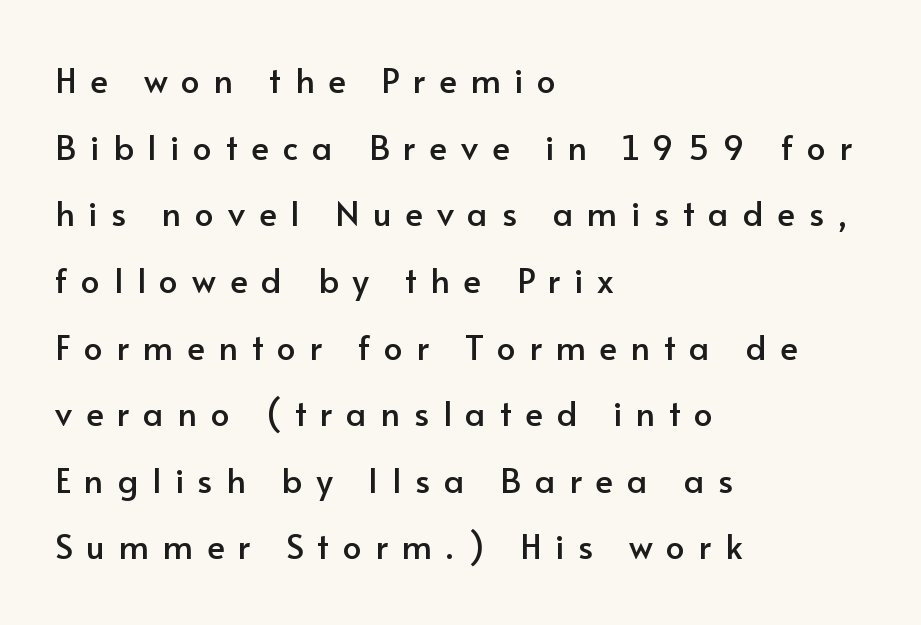
Q: Is the text italic (slanted)? A: No, it is upright.
Q: Is the typeface a serif or a sans-serif typeface? A: Sans-serif.
Q: Is the text underlined? A: No.
Q: How is the paragraph aligned? A: Left-aligned.
Q: Is the spacing between letters normal or unusually wide? A: Unusually wide.
Q: Is the spacing between lines tight, normal or loose? A: Loose.
Q: Width (condensed, normal, or wide)? A: Normal.
Q: Stroke contrast? A: Low.
Q: x-height? A: Small.
Q: Monospaced? A: No.
